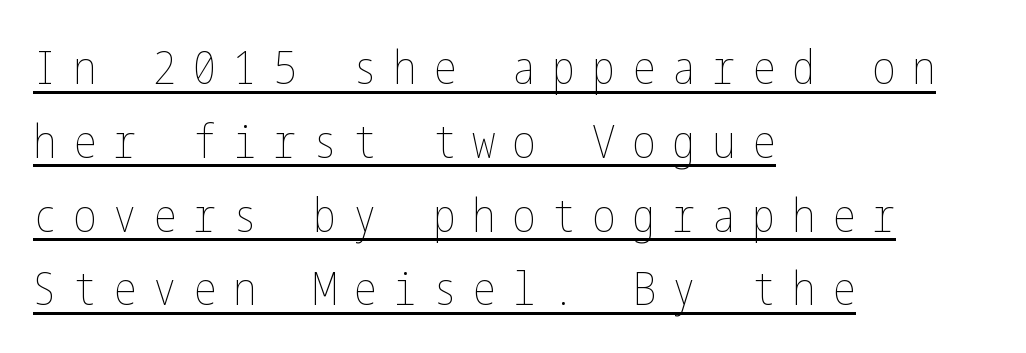
Q: Is the text bold? A: No.
Q: Is the text italic (slanted)? A: No, it is upright.
Q: Is the text underlined? A: Yes.
Q: How is the paragraph aligned? A: Left-aligned.
Q: Is the spacing between letters normal or unusually wide? A: Unusually wide.
Q: Is the spacing between lines tight, normal or loose? A: Normal.
Q: Width (condensed, normal, or wide)? A: Condensed.
Q: Stroke contrast? A: Low.
Q: x-height? A: Medium.
